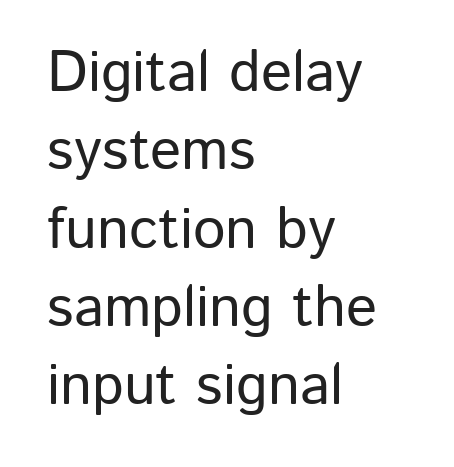
A normal amount of white space separates one row of letters from the next. The letters carry no serifs — their stems end cleanly without finishing strokes. Do the letters lean? They stand straight. The paragraph shown leans on its left margin. Lines of text with bare space underneath. Is this a fixed-width face? No — the glyphs have proportional, varying widths.
